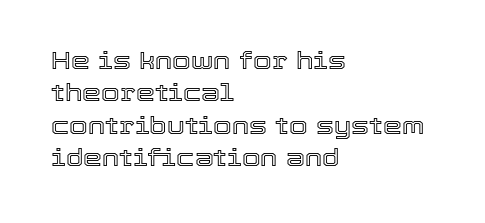
{"italic": "no", "underline": "no", "align": "left", "line_spacing": "normal", "line_spacing_ratio": 1.35, "letter_spacing": "normal", "letter_spacing_em": 0.0, "glyph_px": 24}
